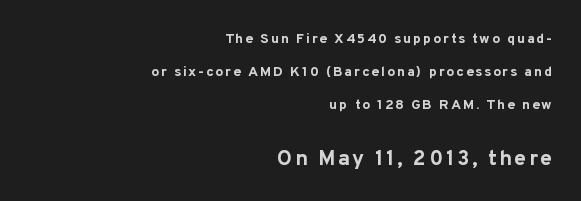
The image shows 21 px bold type, upright; set right-aligned, loose line spacing (2.35x), not underlined; the second (bottom) block is 1.5x larger.
